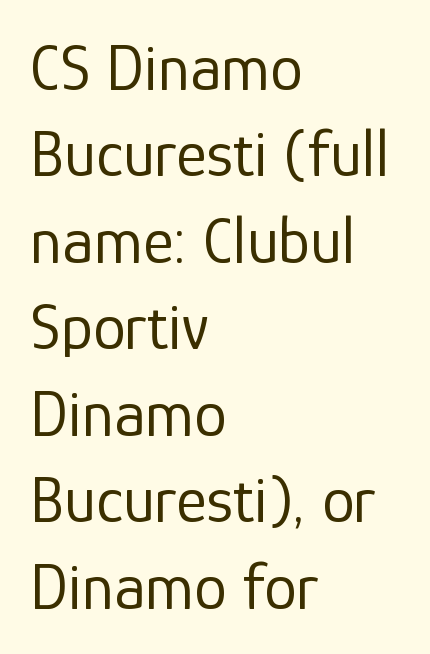
The image shows 66 px regular-weight sans-serif type, upright; set left-aligned, normal line spacing (1.31x), normal letter spacing, not underlined; low stroke contrast and a medium x-height.
